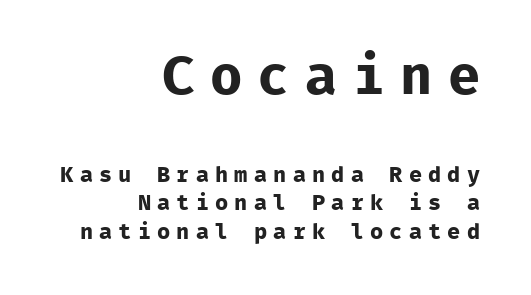
A full-strength bold gives these letters their thick strokes. Notice how the passage keeps a crisp vertical edge on the right only. This layout puts the oversized block above and the modest block below. Each letter, wide or thin by design, is forced into the same width here. When letters stand straight like this, we call the style roman or upright.
